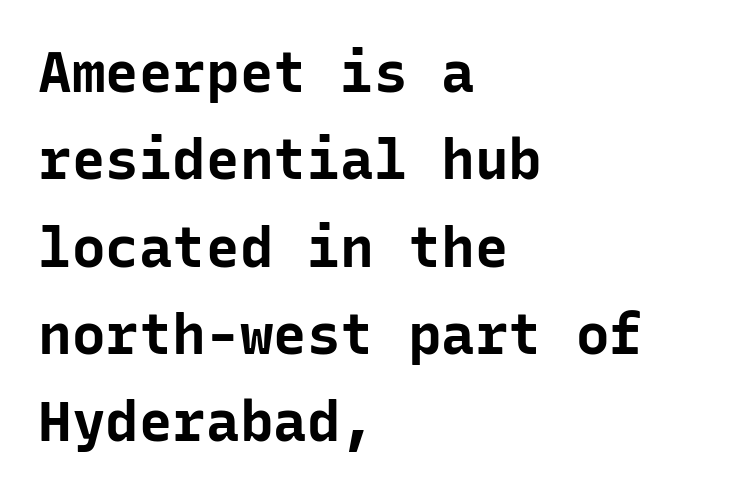
Q: Is the text bold? A: Yes.
Q: Is the text italic (slanted)? A: No, it is upright.
Q: Is the typeface a serif or a sans-serif typeface? A: Sans-serif.
Q: Is the text underlined? A: No.
Q: How is the paragraph aligned? A: Left-aligned.
Q: Is the spacing between letters normal or unusually wide? A: Normal.
Q: Is the spacing between lines tight, normal or loose? A: Normal.
Q: Width (condensed, normal, or wide)? A: Normal.
Q: Stroke contrast? A: Low.
Q: x-height? A: Medium.
Q: Monospaced? A: Yes.
